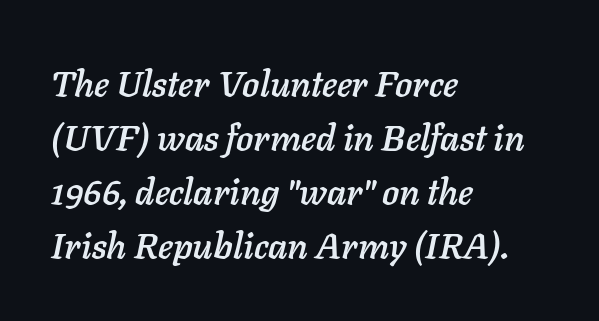
Q: Is the text italic (slanted)? A: Yes, it leans right by about 11 degrees.
Q: Is the text underlined? A: No.
Q: How is the paragraph aligned? A: Left-aligned.
Q: Is the spacing between letters normal or unusually wide? A: Normal.
Q: Is the spacing between lines tight, normal or loose? A: Normal.
Q: Width (condensed, normal, or wide)? A: Normal.
Q: Stroke contrast? A: Low.
Q: x-height? A: Medium.
Q: Monospaced? A: No.
